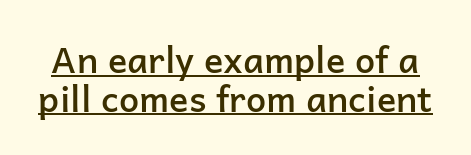
Q: Is the text bold? A: Semi-bold.
Q: Is the text italic (slanted)? A: No, it is upright.
Q: Is the typeface a serif or a sans-serif typeface? A: Sans-serif.
Q: Is the text underlined? A: Yes.
Q: Is the spacing between letters normal or unusually wide? A: Normal.
Q: Is the spacing between lines tight, normal or loose? A: Tight.
Q: Width (condensed, normal, or wide)? A: Normal.
Q: Stroke contrast? A: Low.
Q: x-height? A: Medium.
Q: Monospaced? A: No.
